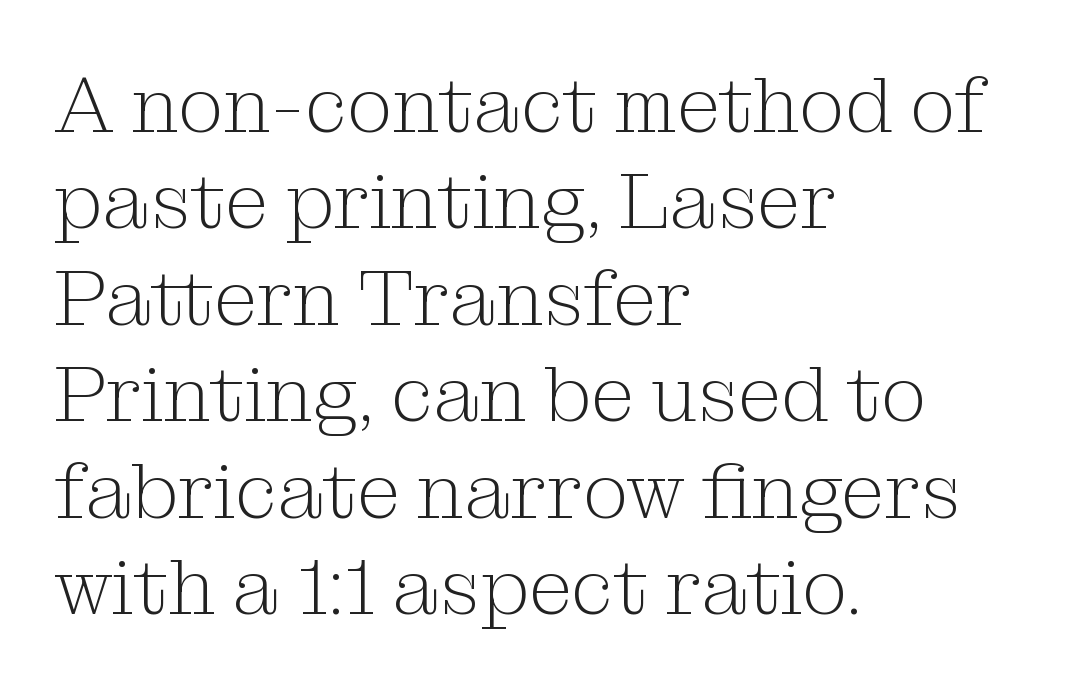
Stroke thickness stays within the range of a standard reading face or lighter. Observe the ordinary spacing: letters are neighbours, not strangers. Does the lettering tilt? It doesn't — this is upright. Plain, unruled lines of type.
